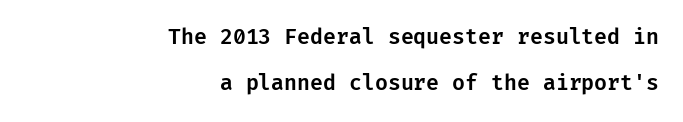
The image shows 21 px text type, upright; set right-aligned, loose line spacing (2.2x), normal letter spacing, not underlined.
